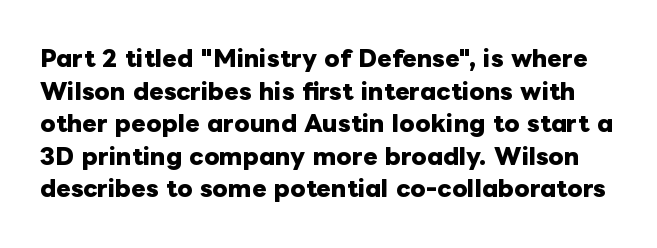
{"italic": "no", "bold": "yes", "underline": "no", "line_spacing": "normal", "line_spacing_ratio": 1.48, "letter_spacing": "normal", "letter_spacing_em": 0.0, "glyph_px": 22}
